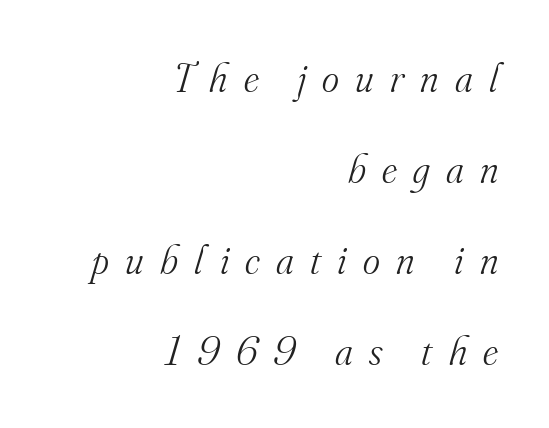
{"serif": "yes", "italic": "yes", "lean": "right", "slant_degrees": 16, "bold": "no", "weight": "light", "width": "normal", "stroke_contrast": "medium", "x_height": "small", "monospaced": "no", "underline": "no", "align": "right", "line_spacing": "loose", "line_spacing_ratio": 2.22, "letter_spacing": "wide", "letter_spacing_em": 0.4, "glyph_px": 41}
